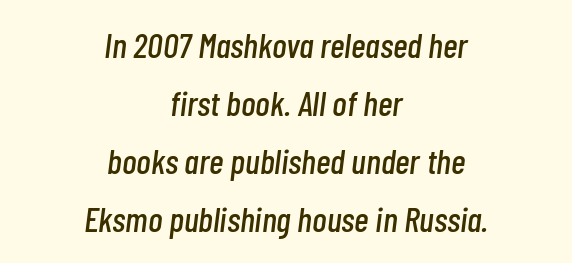
{"italic": "yes", "lean": "right", "slant_degrees": 7, "width": "condensed", "stroke_contrast": "low", "x_height": "medium", "monospaced": "no", "underline": "no", "align": "center", "line_spacing": "normal", "line_spacing_ratio": 1.66, "letter_spacing": "normal", "letter_spacing_em": 0.0, "glyph_px": 35}
